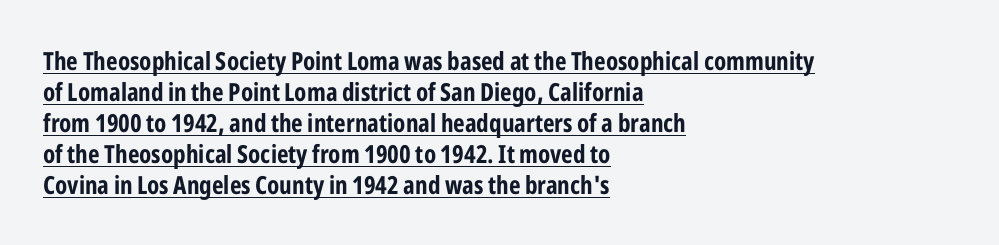
{"italic": "no", "bold": "yes", "underline": "yes", "align": "left", "line_spacing_ratio": 1.24, "letter_spacing": "normal", "letter_spacing_em": 0.0, "glyph_px": 25}
